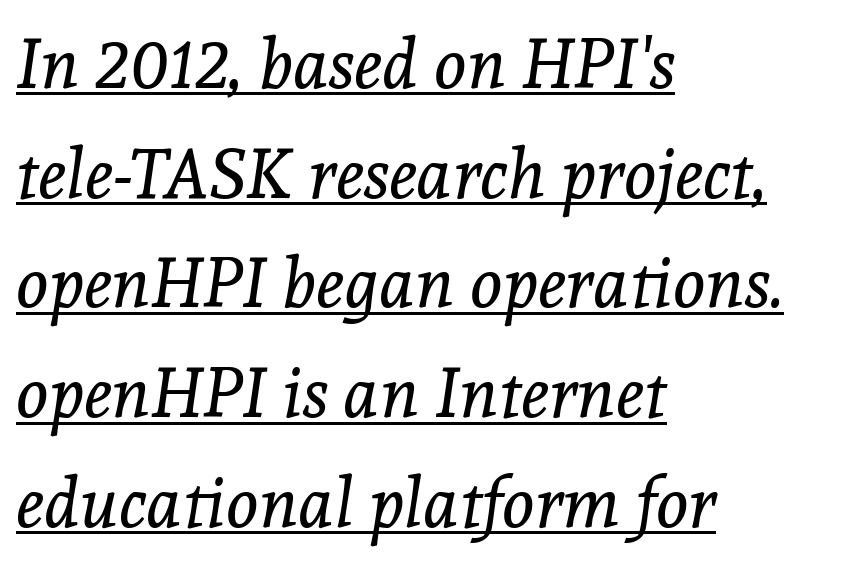
{"serif": "yes", "italic": "yes", "lean": "right", "slant_degrees": 8, "bold": "no", "weight": "regular", "width": "normal", "x_height": "medium", "monospaced": "no", "underline": "yes", "align": "left", "line_spacing": "normal", "line_spacing_ratio": 1.59, "letter_spacing": "normal", "letter_spacing_em": 0.0, "glyph_px": 69}
